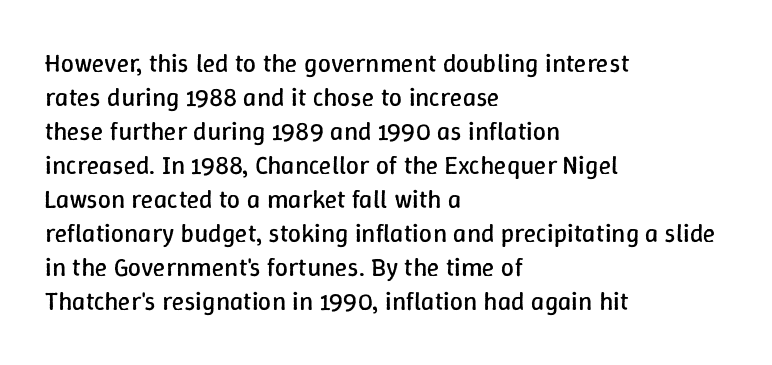
The image shows 26 px text type, upright; set left-aligned, normal line spacing (1.31x), normal letter spacing, not underlined.
